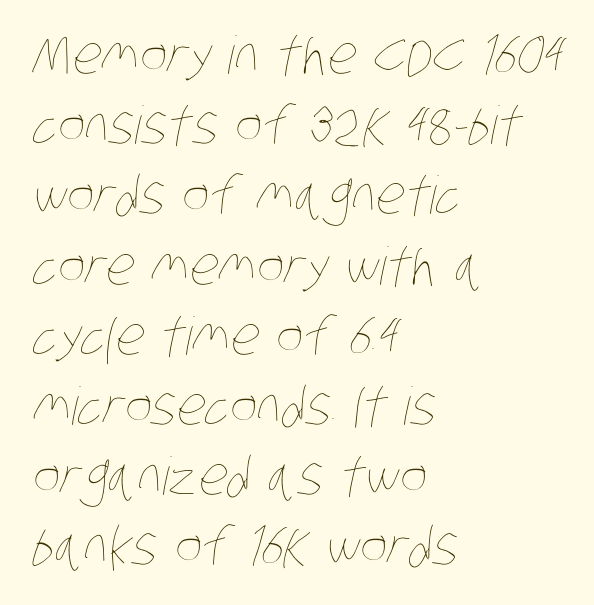
The image shows 52 px thin, condensed type; set left-aligned, normal line spacing (1.35x), normal letter spacing, not underlined; low stroke contrast and a large x-height.
